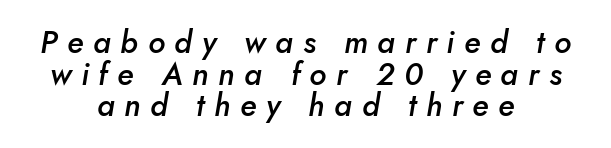
Q: Is the text bold? A: Semi-bold.
Q: Is the text italic (slanted)? A: Yes, it leans right by about 10 degrees.
Q: Is the text underlined? A: No.
Q: How is the paragraph aligned? A: Centered.
Q: Is the spacing between letters normal or unusually wide? A: Unusually wide.
Q: Is the spacing between lines tight, normal or loose? A: Tight.
Q: Width (condensed, normal, or wide)? A: Normal.
Q: Stroke contrast? A: Low.
Q: x-height? A: Small.
Q: Monospaced? A: No.
